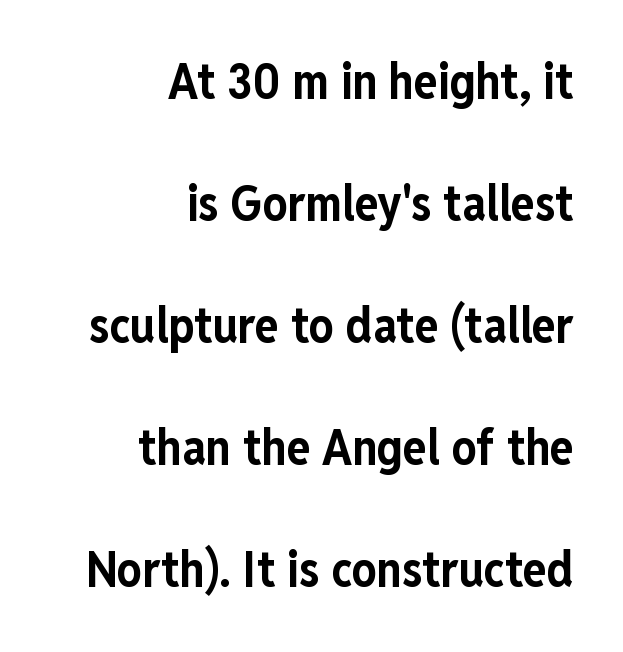
Q: Is the text bold? A: Yes.
Q: Is the text italic (slanted)? A: No, it is upright.
Q: Is the typeface a serif or a sans-serif typeface? A: Sans-serif.
Q: Is the text underlined? A: No.
Q: How is the paragraph aligned? A: Right-aligned.
Q: Is the spacing between letters normal or unusually wide? A: Normal.
Q: Is the spacing between lines tight, normal or loose? A: Loose.
Q: Width (condensed, normal, or wide)? A: Condensed.
Q: Stroke contrast? A: Low.
Q: x-height? A: Medium.
Q: Monospaced? A: No.
